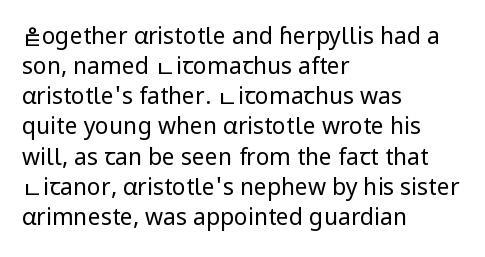
The image shows 23 px text type, upright; set left-aligned, normal line spacing (1.31x), normal letter spacing, not underlined.
